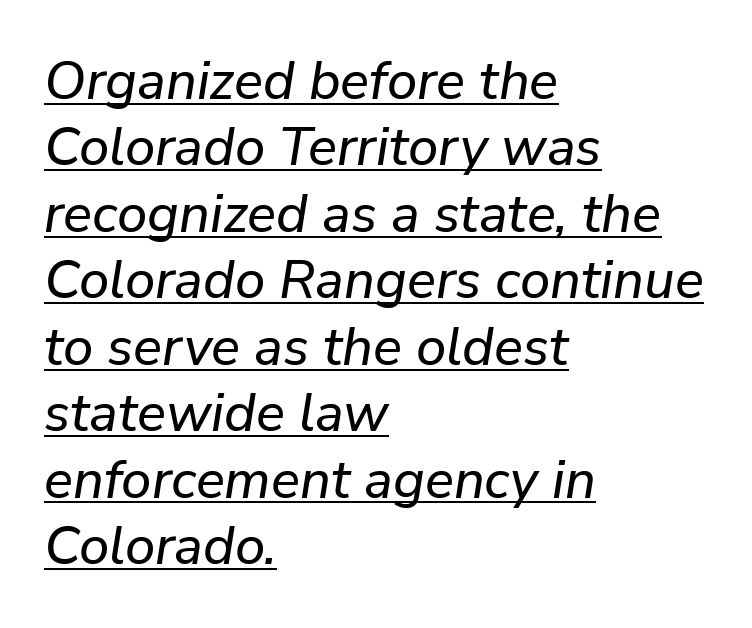
The image shows 54 px text type, italic (leaning right); set left-aligned, line spacing 1.23x, normal letter spacing, underlined; low stroke contrast and a medium x-height.
